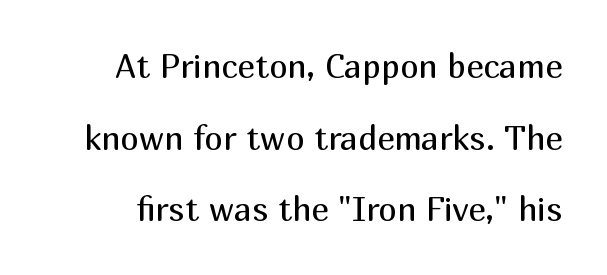
The image shows 33 px regular-weight sans-serif type, upright; set loose line spacing (2.17x), normal letter spacing, not underlined; medium stroke contrast and a medium x-height.
